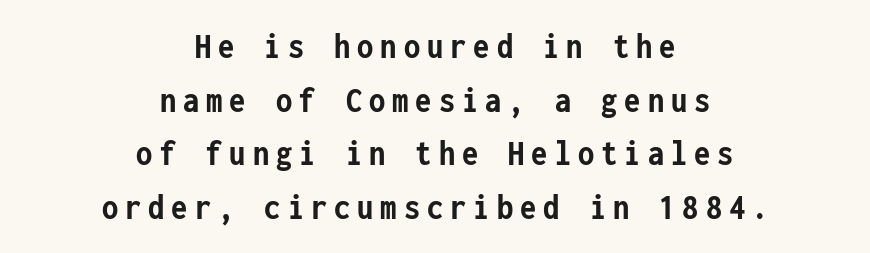
Font category for this specimen: sans-serif. The sample has been set heavy, in full bold. The lines are quadded center. The rendering uses typewriter-style spacing with identical character cells. Posture: upright roman. What's the leading like? Ordinary, nothing unusual.
